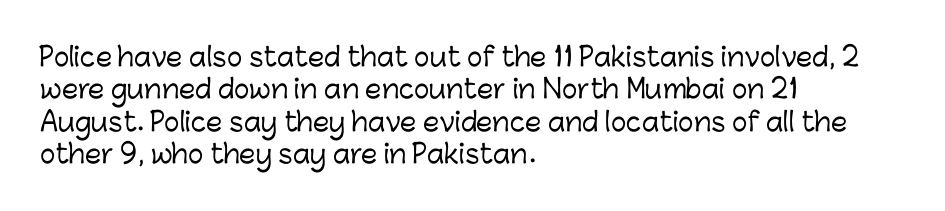
Q: Is the text italic (slanted)? A: No, it is upright.
Q: Is the text underlined? A: No.
Q: How is the paragraph aligned? A: Left-aligned.
Q: Is the spacing between letters normal or unusually wide? A: Normal.
Q: Is the spacing between lines tight, normal or loose? A: Normal.
